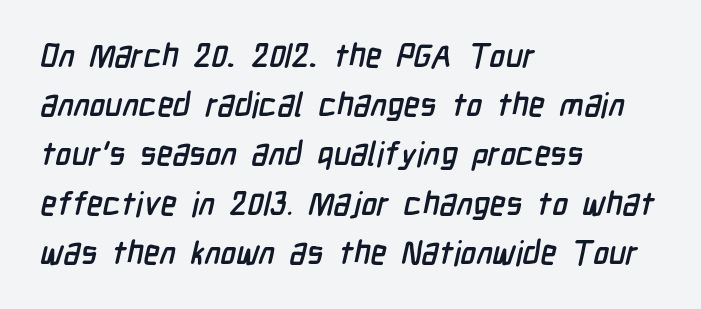
The image shows 33 px condensed sans-serif type; set left-aligned, normal line spacing (1.49x), normal letter spacing, not underlined; low stroke contrast and a medium x-height.
